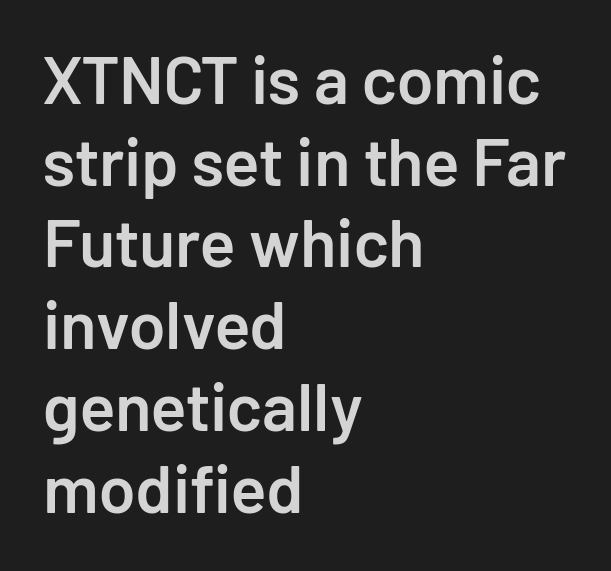
Just letters on the line, the space beneath them empty. Line starts are locked; line ends wander. Spacing verdict: proportional, widths tailored to each character. Stroke terminals: plain, sans-serif. Posture: upright roman.
